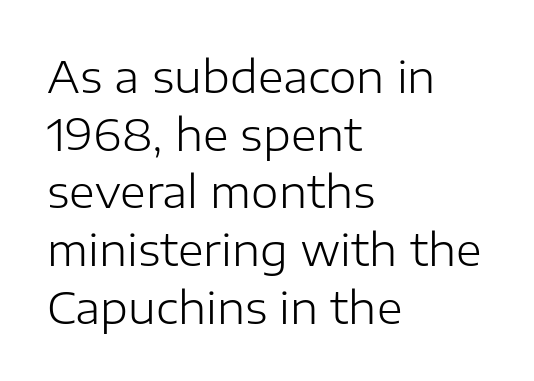
{"serif": "no", "italic": "no", "bold": "no", "weight": "light", "width": "normal", "stroke_contrast": "low", "x_height": "medium", "monospaced": "no", "underline": "no", "align": "left", "line_spacing": "normal", "line_spacing_ratio": 1.31, "letter_spacing": "normal", "letter_spacing_em": 0.0, "glyph_px": 44}
